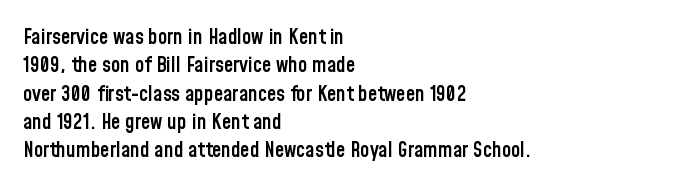
Q: Is the text bold? A: Semi-bold.
Q: Is the text italic (slanted)? A: No, it is upright.
Q: Is the text underlined? A: No.
Q: How is the paragraph aligned? A: Left-aligned.
Q: Is the spacing between letters normal or unusually wide? A: Normal.
Q: Is the spacing between lines tight, normal or loose? A: Normal.
